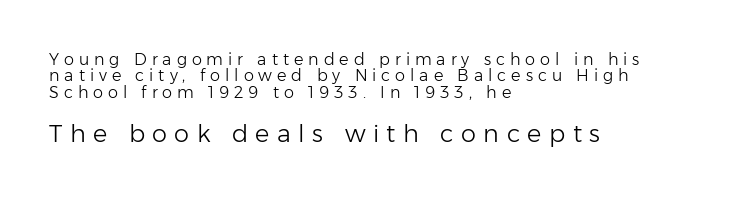
{"italic": "no", "bold": "no", "underline": "no", "align": "left", "line_spacing": "tight", "line_spacing_ratio": 1.03, "letter_spacing": "wide", "letter_spacing_em": 0.31, "larger_block": "second", "size_ratio": 1.5, "glyph_px": 24}
